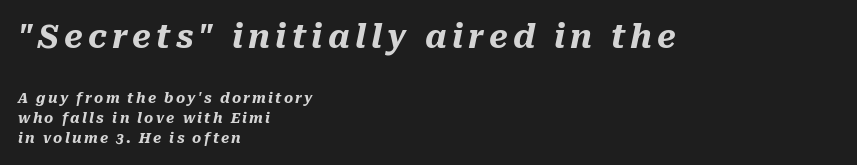
The image shows 32 px heavy type, italic (leaning right); set left-aligned, normal line spacing (1.44x), not underlined; the first (top) block is 2.29x larger; medium stroke contrast and a medium x-height.
